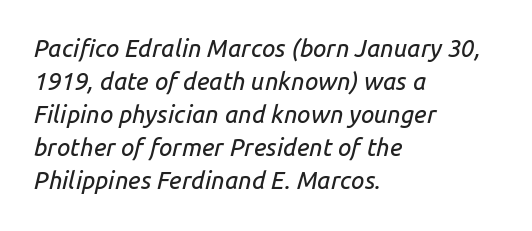
The axis of the letterforms is tilted away from vertical. In CSS terms this would be text-align: left. Reading down the column, the eye jumps a familiar distance to each next line. The strip under each line holds only bare page. The gaps between neighbouring characters are ordinary and unremarkable.
